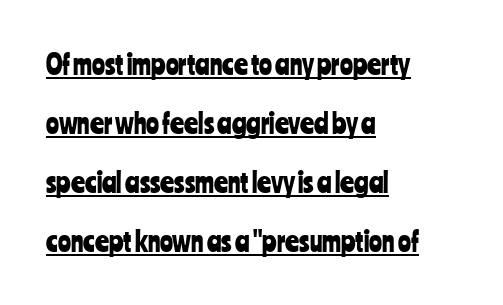
The image shows 27 px text type, upright; set left-aligned, loose line spacing (2.19x), normal letter spacing, underlined.
